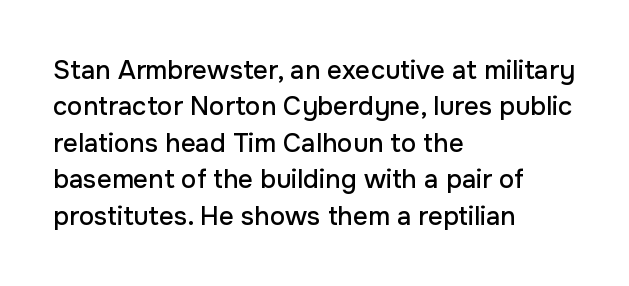
{"italic": "no", "underline": "no", "align": "left", "line_spacing": "normal", "line_spacing_ratio": 1.4, "letter_spacing": "normal", "letter_spacing_em": 0.0, "glyph_px": 26}
